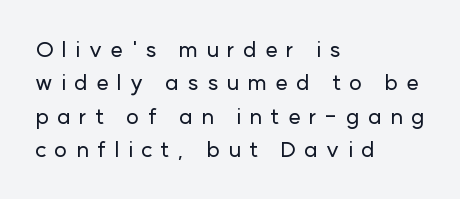
The rendering anchors every line to the left-hand side. Letter spacing: wide. No word sits above an underline. The lines sit at an ordinary, default distance from one another. If you drew a line through each stem, it would be perfectly vertical.
